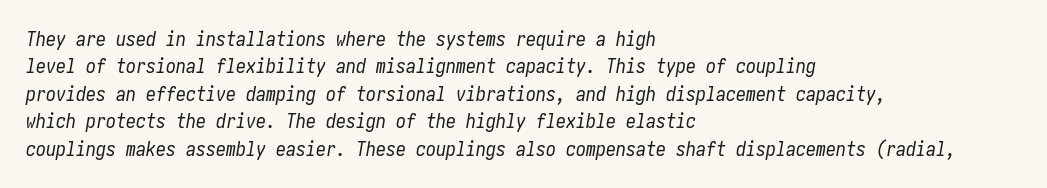
{"italic": "yes", "lean": "right", "slant_degrees": 10, "bold": "no", "underline": "no", "align": "left", "line_spacing": "normal", "line_spacing_ratio": 1.37, "letter_spacing": "normal", "letter_spacing_em": 0.0, "glyph_px": 20}
